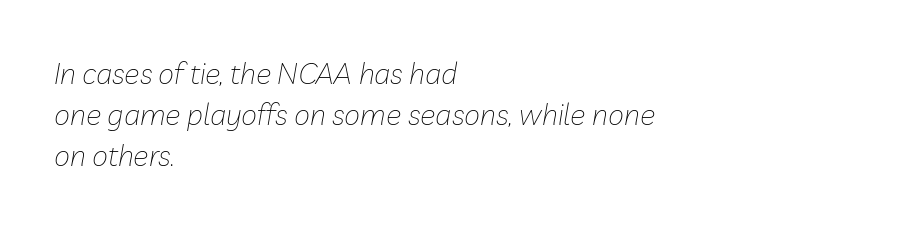
Q: Is the text bold? A: No.
Q: Is the text italic (slanted)? A: Yes, it leans right by about 10 degrees.
Q: Is the text underlined? A: No.
Q: How is the paragraph aligned? A: Left-aligned.
Q: Is the spacing between letters normal or unusually wide? A: Normal.
Q: Is the spacing between lines tight, normal or loose? A: Normal.
Q: Width (condensed, normal, or wide)? A: Normal.
Q: Stroke contrast? A: Low.
Q: x-height? A: Medium.
Q: Monospaced? A: No.
